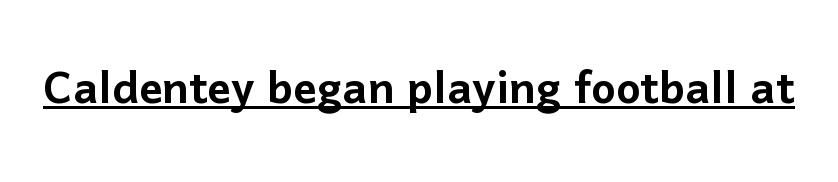
{"serif": "no", "italic": "no", "width": "normal", "stroke_contrast": "low", "x_height": "medium", "monospaced": "no", "underline": "yes", "letter_spacing": "normal", "letter_spacing_em": 0.0, "glyph_px": 58}
